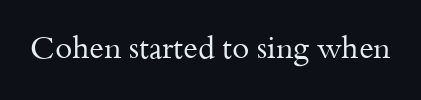
Yep, those are serifs on the letters. Character widths vary here, with narrow letters taking less room than wide ones. The rendering keeps characters at their native spacing. Upright lettering throughout.
